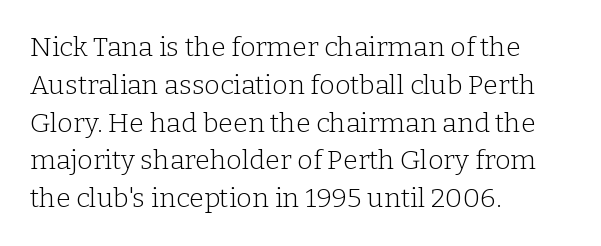
Short note: letters normally spaced. These lines are set flush left with a ragged right edge. The passage shown is not bold in any degree. Rows of type keep a routine distance in the vertical direction. This is the regular roman posture of the typeface.
